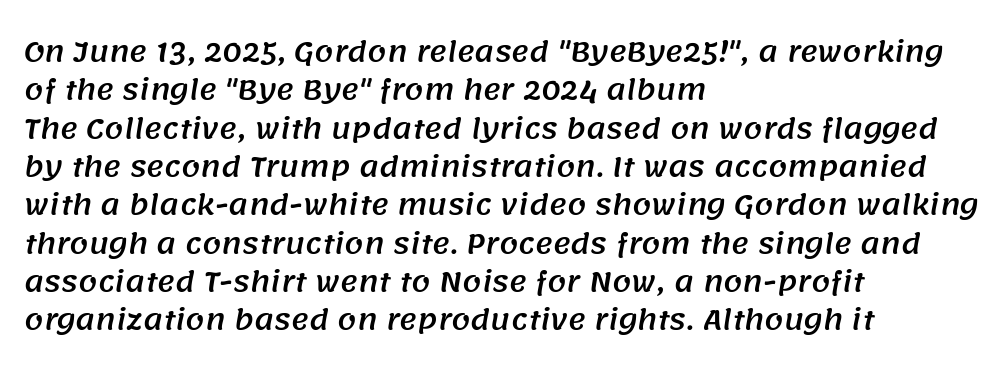
Q: Is the text underlined? A: No.
Q: How is the paragraph aligned? A: Left-aligned.
Q: Is the spacing between letters normal or unusually wide? A: Normal.
Q: Is the spacing between lines tight, normal or loose? A: Normal.
